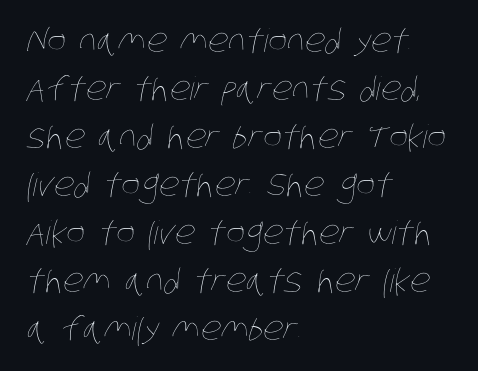
The image shows 32 px thin, condensed type; set left-aligned, normal line spacing (1.5x), normal letter spacing, not underlined; low stroke contrast and a large x-height.
